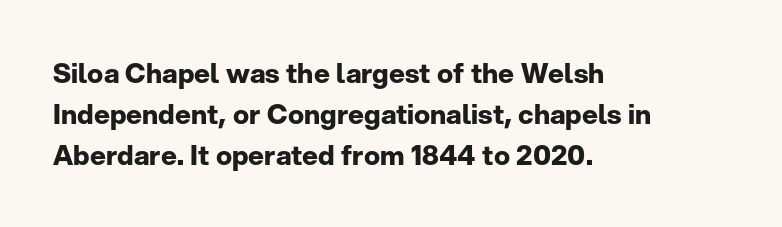
This is the regular roman posture of the typeface. Regarding leading, the lines here are spaced in the standard way. Heft: maximum for text — a bold. The specimen omits any rule beneath the text block's lines.
